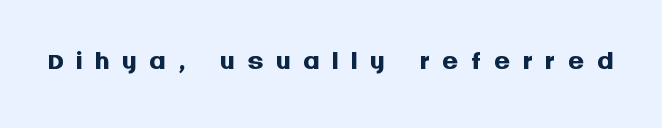
Q: Is the text bold? A: Yes.
Q: Is the text italic (slanted)? A: No, it is upright.
Q: Is the typeface a serif or a sans-serif typeface? A: Sans-serif.
Q: Is the text underlined? A: No.
Q: Is the spacing between letters normal or unusually wide? A: Unusually wide.
Q: Width (condensed, normal, or wide)? A: Normal.
Q: Stroke contrast? A: Medium.
Q: x-height? A: Large.
Q: Monospaced? A: No.
